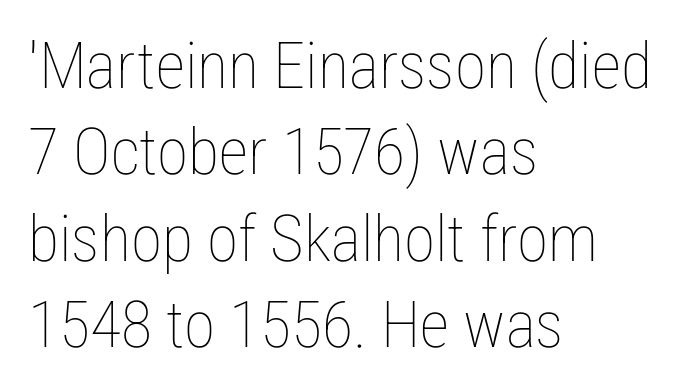
The image shows 64 px thin, condensed type, upright; set left-aligned, normal line spacing (1.35x), normal letter spacing, not underlined; low stroke contrast and a medium x-height.
